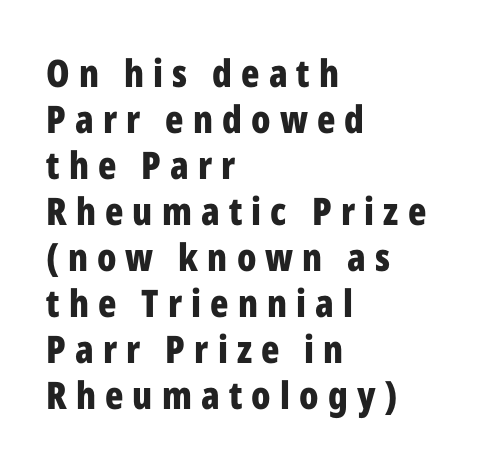
{"serif": "no", "italic": "no", "bold": "yes", "weight": "bold", "width": "condensed", "stroke_contrast": "low", "x_height": "medium", "monospaced": "no", "underline": "no", "align": "left", "line_spacing_ratio": 1.21, "letter_spacing": "wide", "letter_spacing_em": 0.24, "glyph_px": 38}
